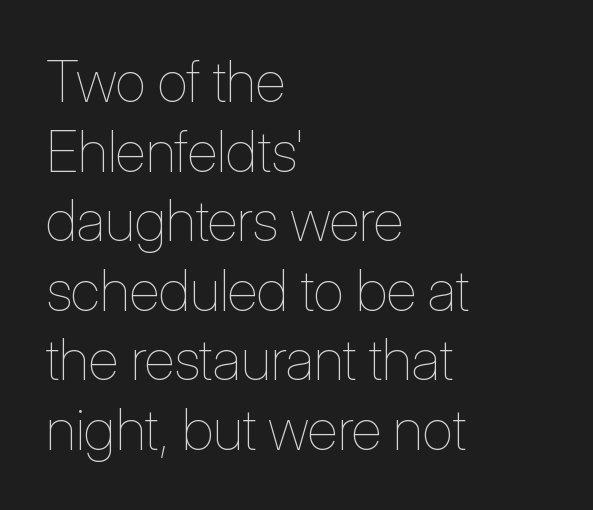
The image shows 57 px thin, condensed type, upright; set left-aligned, line spacing 1.22x, normal letter spacing, not underlined; low stroke contrast and a medium x-height.
